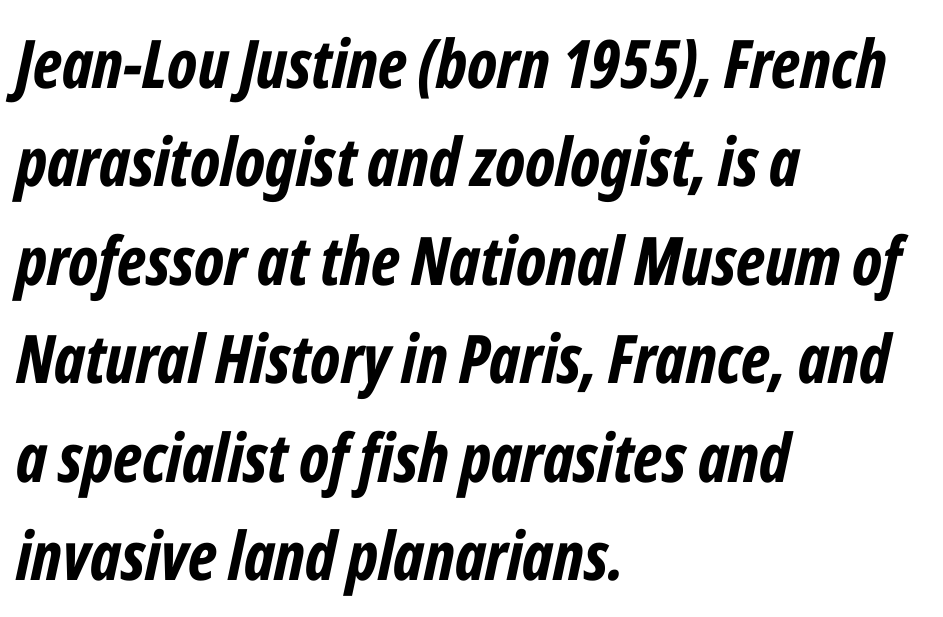
{"italic": "yes", "lean": "right", "slant_degrees": 12, "bold": "yes", "weight": "bold", "width": "condensed", "stroke_contrast": "low", "x_height": "medium", "monospaced": "no", "underline": "no", "align": "left", "line_spacing": "normal", "line_spacing_ratio": 1.47, "letter_spacing": "normal", "letter_spacing_em": 0.0, "glyph_px": 67}
